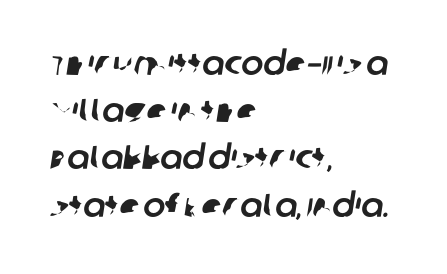
Q: Is the typeface a serif or a sans-serif typeface? A: Sans-serif.
Q: Is the text underlined? A: No.
Q: How is the paragraph aligned? A: Left-aligned.
Q: Is the spacing between letters normal or unusually wide? A: Normal.
Q: Is the spacing between lines tight, normal or loose? A: Normal.
Q: Width (condensed, normal, or wide)? A: Normal.
Q: Stroke contrast? A: Low.
Q: x-height? A: Large.
Q: Monospaced? A: No.
